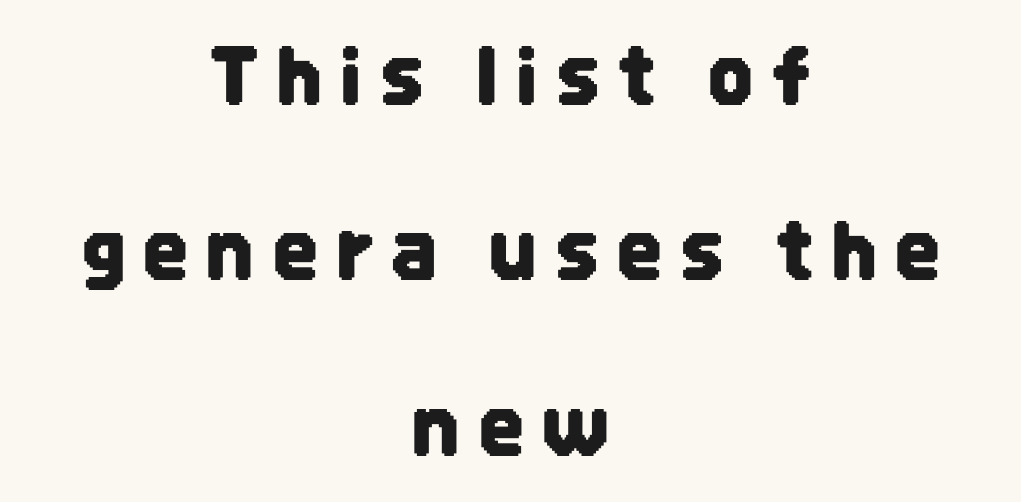
{"serif": "no", "italic": "no", "width": "condensed", "stroke_contrast": "low", "x_height": "large", "monospaced": "no", "underline": "no", "align": "center", "line_spacing": "loose", "line_spacing_ratio": 2.25, "letter_spacing": "wide", "letter_spacing_em": 0.24, "glyph_px": 78}
